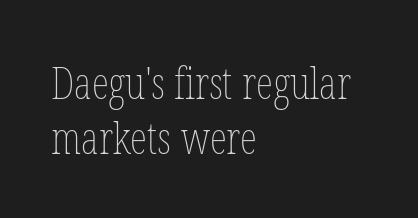
{"italic": "no", "bold": "no", "weight": "thin", "width": "condensed", "stroke_contrast": "low", "x_height": "medium", "monospaced": "no", "underline": "no", "align": "left", "line_spacing": "normal", "line_spacing_ratio": 1.25, "letter_spacing": "normal", "letter_spacing_em": 0.0, "glyph_px": 44}
